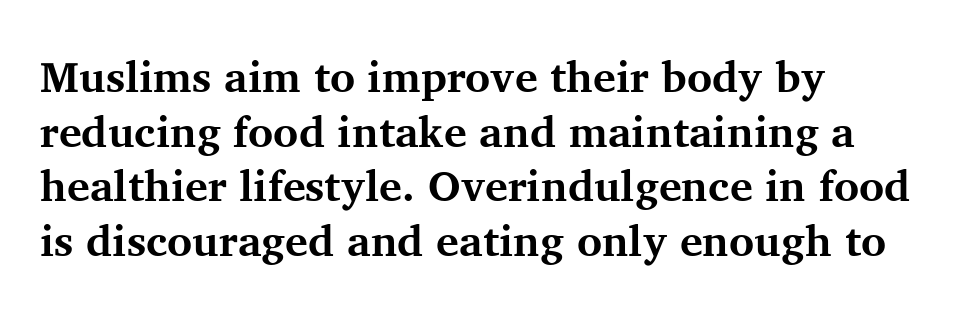
{"serif": "yes", "italic": "no", "bold": "yes", "weight": "bold", "width": "normal", "stroke_contrast": "medium", "x_height": "medium", "monospaced": "no", "underline": "no", "align": "left", "line_spacing": "normal", "line_spacing_ratio": 1.27, "letter_spacing": "normal", "letter_spacing_em": 0.0, "glyph_px": 43}
